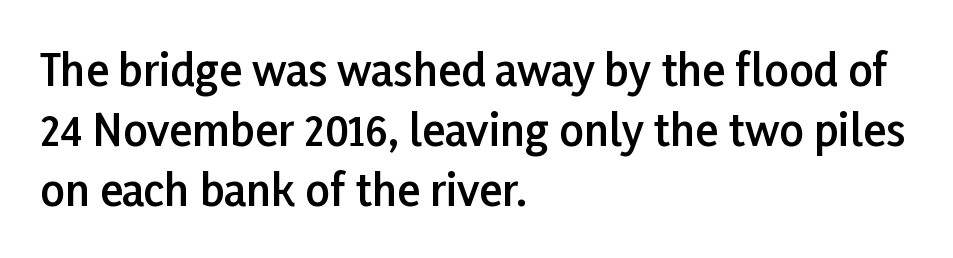
The image shows 43 px semibold sans-serif type, upright; set left-aligned, normal line spacing (1.39x), normal letter spacing, not underlined; low stroke contrast and a medium x-height.
